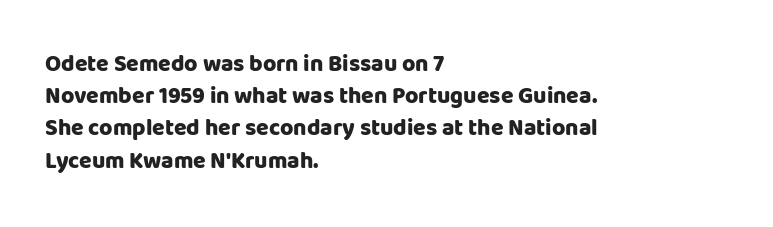
The image shows 23 px bold type, upright; set left-aligned, normal line spacing (1.4x), normal letter spacing, not underlined.
